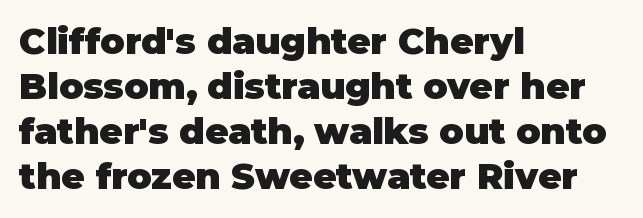
The image shows 36 px heavy sans-serif type, upright; set left-aligned, normal line spacing (1.25x), normal letter spacing, not underlined; low stroke contrast and a large x-height.
